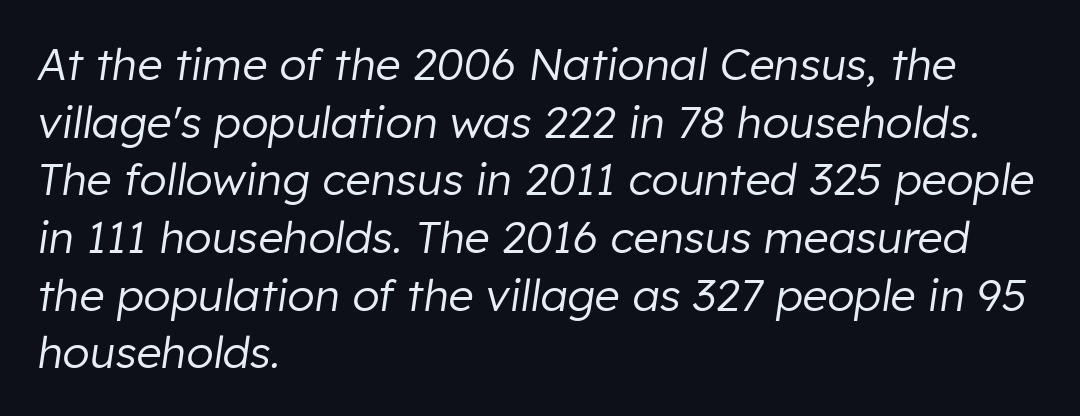
The image shows 44 px regular-weight type, italic (leaning right); set left-aligned, normal line spacing (1.31x), normal letter spacing, not underlined; low stroke contrast and a medium x-height.
